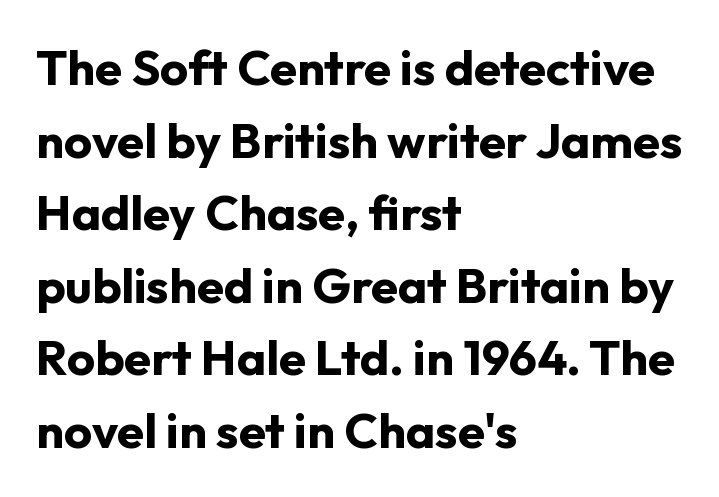
{"serif": "no", "italic": "no", "bold": "yes", "weight": "bold", "width": "normal", "stroke_contrast": "low", "x_height": "medium", "monospaced": "no", "underline": "no", "align": "left", "line_spacing": "normal", "line_spacing_ratio": 1.48, "letter_spacing": "normal", "letter_spacing_em": 0.0, "glyph_px": 49}
